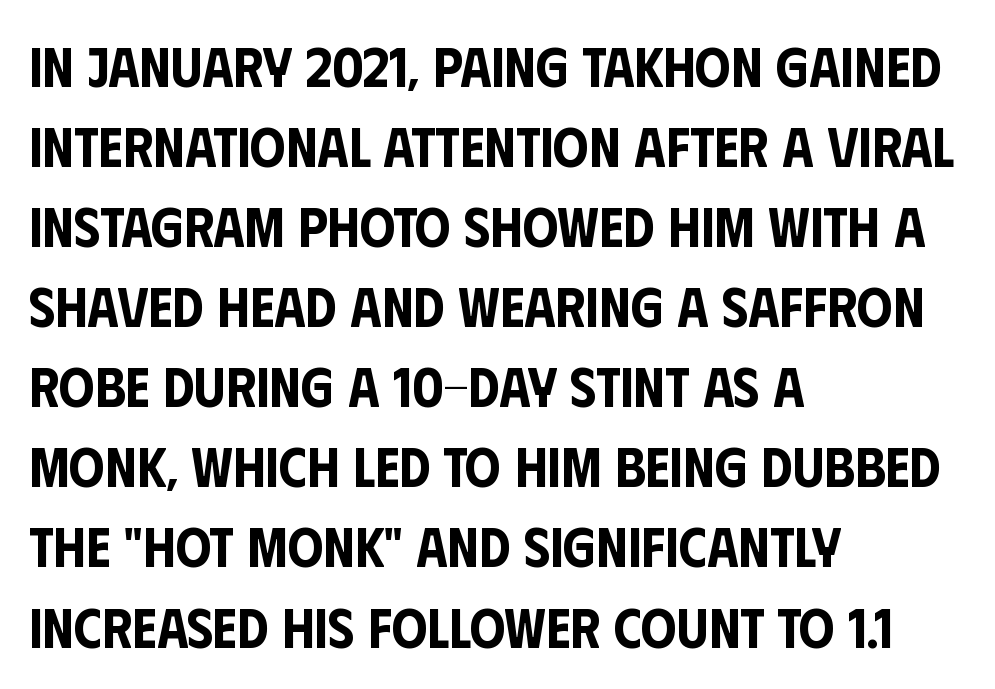
The image shows 56 px condensed sans-serif type, upright; set left-aligned, normal line spacing (1.43x), normal letter spacing, not underlined; low stroke contrast and a large x-height.
